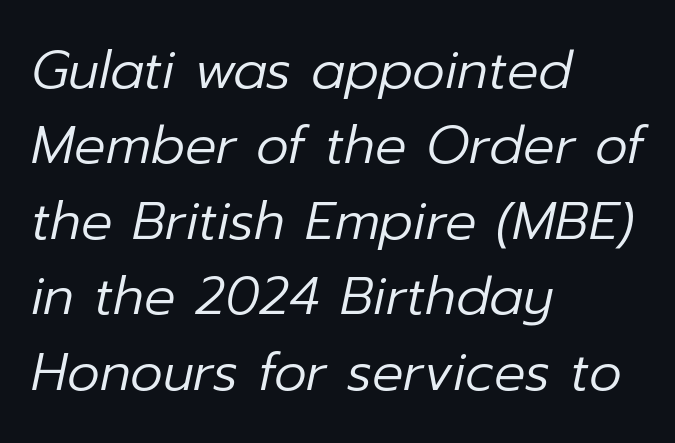
Q: Is the text bold? A: No.
Q: Is the text italic (slanted)? A: Yes, it leans right by about 12 degrees.
Q: Is the text underlined? A: No.
Q: How is the paragraph aligned? A: Left-aligned.
Q: Is the spacing between letters normal or unusually wide? A: Normal.
Q: Is the spacing between lines tight, normal or loose? A: Normal.
Q: Width (condensed, normal, or wide)? A: Normal.
Q: Stroke contrast? A: Low.
Q: x-height? A: Medium.
Q: Monospaced? A: No.
